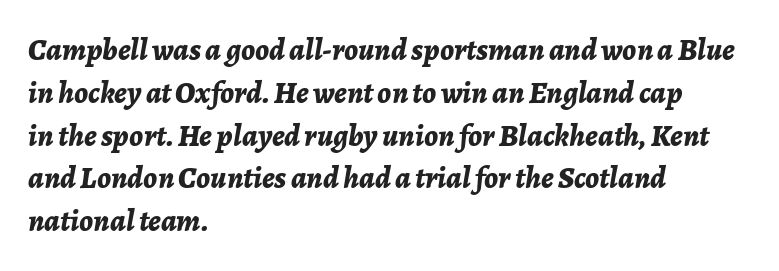
The image shows 31 px bold type, italic (leaning right); set left-aligned, normal line spacing (1.38x), normal letter spacing, not underlined; low stroke contrast and a medium x-height.
